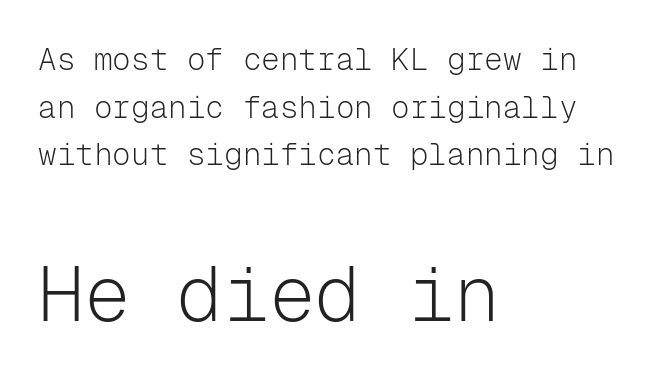
{"serif": "no", "italic": "no", "bold": "no", "weight": "light", "width": "normal", "stroke_contrast": "low", "x_height": "medium", "monospaced": "yes", "underline": "no", "align": "left", "line_spacing": "normal", "line_spacing_ratio": 1.54, "letter_spacing": "normal", "letter_spacing_em": 0.0, "larger_block": "second", "size_ratio": 2.48, "glyph_px": 77}
